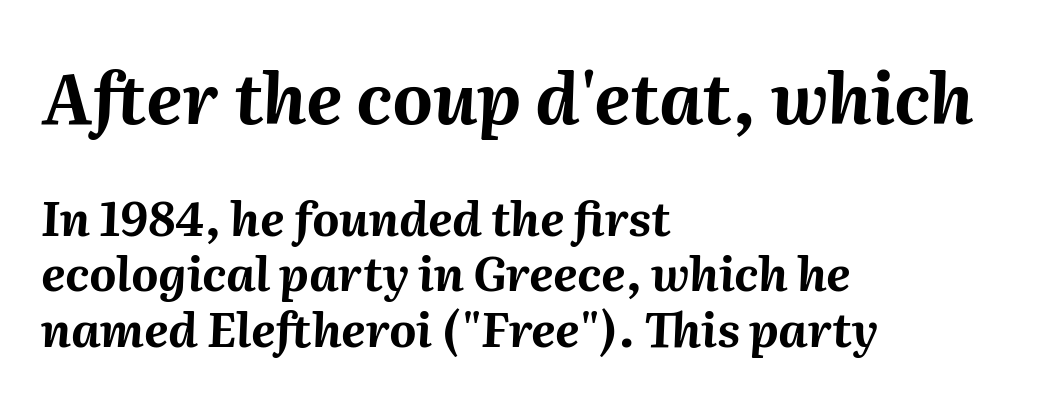
{"italic": "yes", "lean": "right", "slant_degrees": 2, "bold": "yes", "weight": "bold", "width": "normal", "stroke_contrast": "medium", "x_height": "medium", "monospaced": "no", "underline": "no", "align": "left", "line_spacing_ratio": 1.18, "letter_spacing": "normal", "letter_spacing_em": 0.0, "larger_block": "first", "size_ratio": 1.49, "glyph_px": 70}
